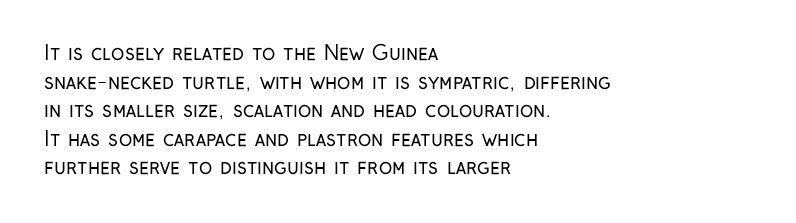
Q: Is the text bold? A: No.
Q: Is the text italic (slanted)? A: No, it is upright.
Q: Is the text underlined? A: No.
Q: How is the paragraph aligned? A: Left-aligned.
Q: Is the spacing between letters normal or unusually wide? A: Normal.
Q: Is the spacing between lines tight, normal or loose? A: Normal.
